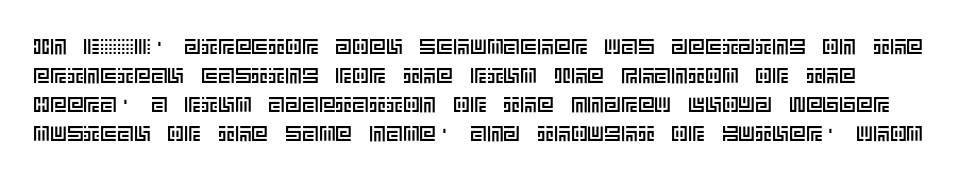
The image shows 21 px text type, upright; set normal line spacing (1.38x), normal letter spacing, not underlined.
